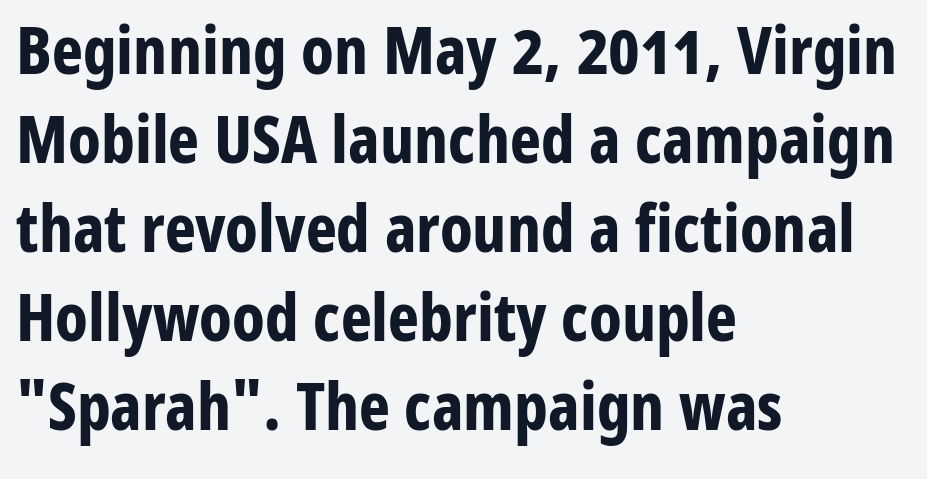
{"serif": "no", "italic": "no", "bold": "yes", "weight": "bold", "width": "condensed", "stroke_contrast": "low", "x_height": "medium", "monospaced": "no", "underline": "no", "align": "left", "line_spacing": "normal", "line_spacing_ratio": 1.35, "letter_spacing": "normal", "letter_spacing_em": 0.0, "glyph_px": 66}
